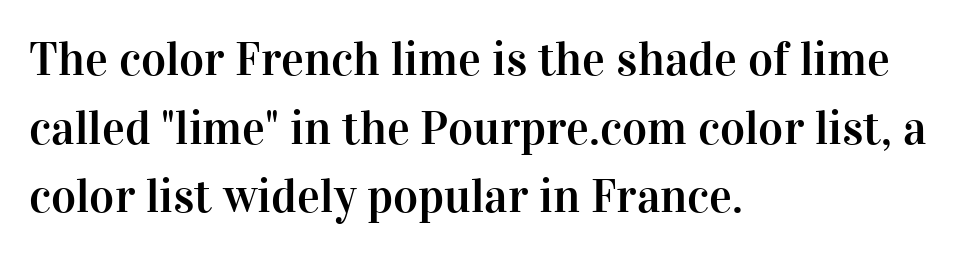
Q: Is the text italic (slanted)? A: No, it is upright.
Q: Is the typeface a serif or a sans-serif typeface? A: Serif.
Q: Is the text underlined? A: No.
Q: How is the paragraph aligned? A: Left-aligned.
Q: Is the spacing between letters normal or unusually wide? A: Normal.
Q: Is the spacing between lines tight, normal or loose? A: Normal.
Q: Width (condensed, normal, or wide)? A: Normal.
Q: Stroke contrast? A: High.
Q: x-height? A: Medium.
Q: Monospaced? A: No.
